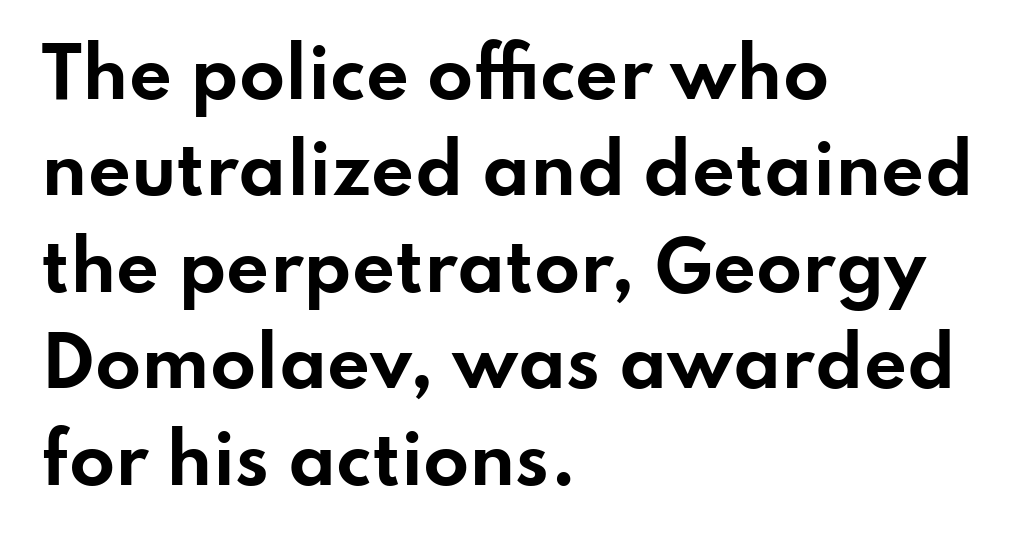
{"serif": "no", "italic": "no", "bold": "yes", "weight": "bold", "width": "wide", "stroke_contrast": "low", "x_height": "small", "monospaced": "no", "underline": "no", "align": "left", "line_spacing": "normal", "line_spacing_ratio": 1.44, "letter_spacing": "normal", "letter_spacing_em": 0.0, "glyph_px": 67}
